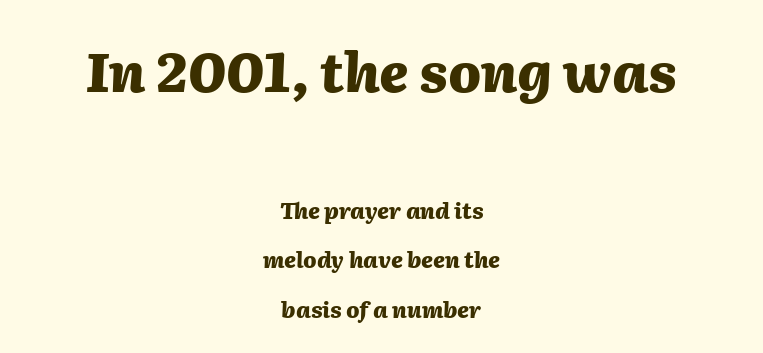
The image shows 54 px heavy type, italic (leaning right); set centered, loose line spacing (2.25x), normal letter spacing, not underlined; the first (top) block is 2.45x larger; medium stroke contrast and a medium x-height.
